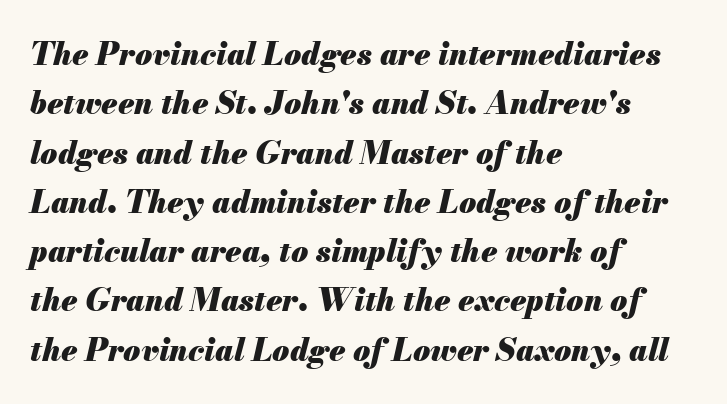
The image shows 31 px heavy type, italic (leaning right); set left-aligned, normal line spacing (1.59x), normal letter spacing, not underlined; medium stroke contrast and a small x-height.
